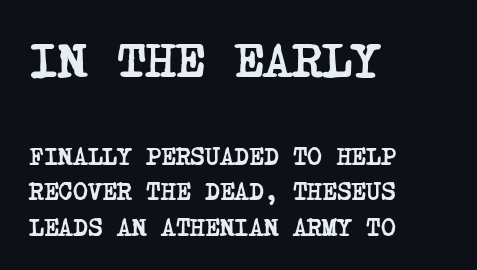
The image shows 50 px semibold, condensed serif type; set left-aligned, normal line spacing (1.42x), normal letter spacing, not underlined; the first (top) block is 2.0x larger; low stroke contrast and a large x-height.
